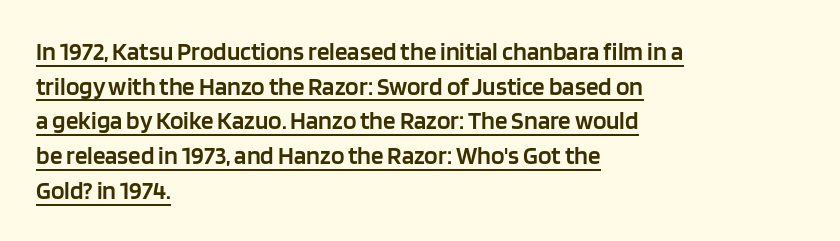
The image shows 25 px text type, upright; set left-aligned, normal line spacing (1.39x), normal letter spacing, underlined.
